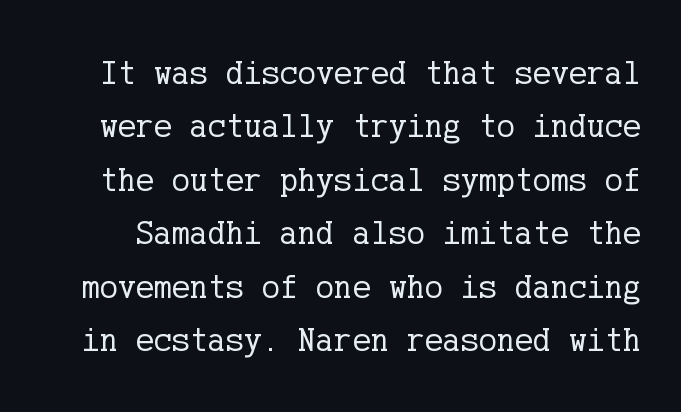
Stroke mass is kept to a normal reading level or below. Successive baselines arrive at the customary interval. No extra tracking has been applied to these lines. The designer went with a serif here, giving each stem small feet. Tall strokes in this sample are plumb rather than angled. A clean baseline with only descenders dipping below it.
